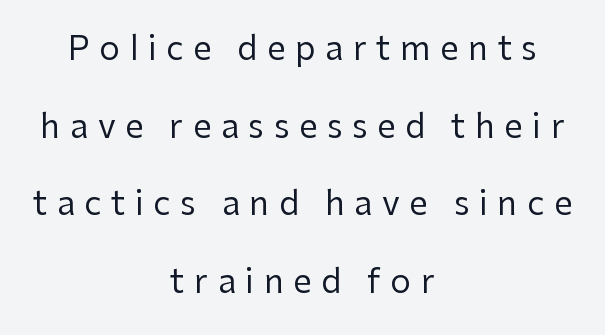
The image shows 33 px regular-weight sans-serif type, upright; set centered, loose line spacing (2.35x), unusually wide letter spacing (+0.29 em), not underlined; low stroke contrast and a medium x-height.
